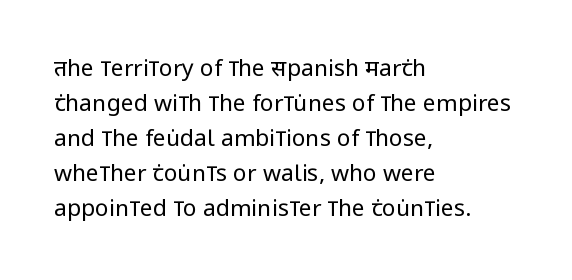
The image shows 23 px text type, upright; set left-aligned, normal line spacing (1.52x), normal letter spacing, not underlined.
